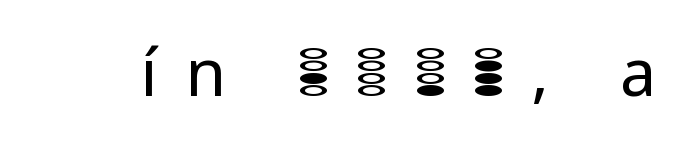
Regarding serifs, this sample does without them. Is this a fixed-width face? No — the glyphs have proportional, varying widths. No extra ink here — the face is not bold. The lettering stays uniformly vertical, giving the passage a roman look.
